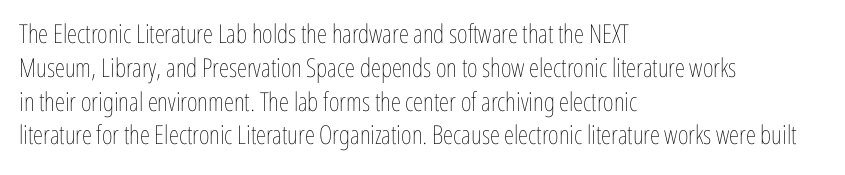
Q: Is the text bold? A: No.
Q: Is the text italic (slanted)? A: No, it is upright.
Q: Is the text underlined? A: No.
Q: How is the paragraph aligned? A: Left-aligned.
Q: Is the spacing between letters normal or unusually wide? A: Normal.
Q: Is the spacing between lines tight, normal or loose? A: Normal.
